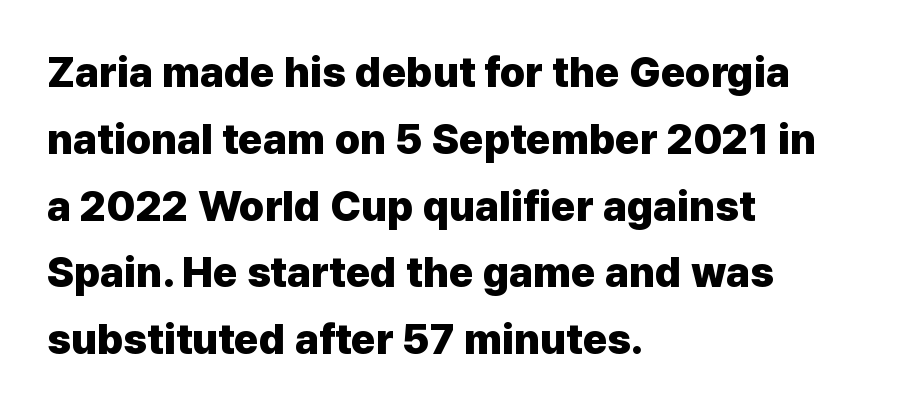
{"serif": "no", "italic": "no", "bold": "yes", "weight": "heavy", "width": "normal", "stroke_contrast": "low", "x_height": "medium", "monospaced": "no", "underline": "no", "align": "left", "line_spacing": "normal", "line_spacing_ratio": 1.59, "letter_spacing": "normal", "letter_spacing_em": 0.0, "glyph_px": 42}
